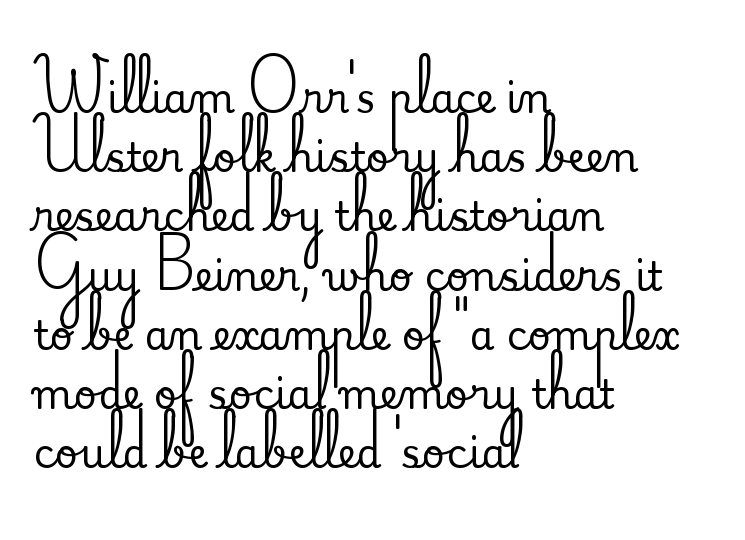
The image shows 40 px serif type, upright; set left-aligned, normal line spacing (1.48x), normal letter spacing, not underlined; medium stroke contrast and a small x-height.
